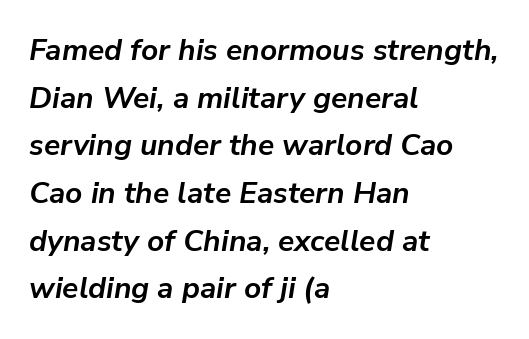
The image shows 30 px semibold type, italic (leaning right); set left-aligned, normal line spacing (1.59x), normal letter spacing, not underlined; low stroke contrast and a medium x-height.
